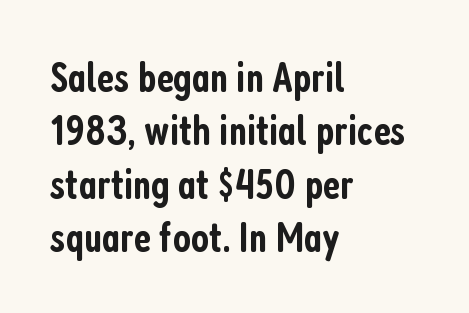
The image shows 43 px semibold, condensed sans-serif type, upright; set left-aligned, line spacing 1.24x, normal letter spacing, not underlined; low stroke contrast and a medium x-height.
